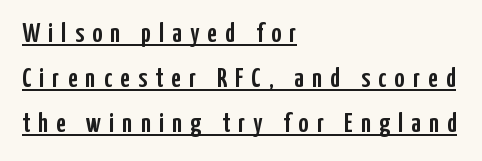
The image shows 27 px text type, upright; set left-aligned, normal line spacing (1.67x), unusually wide letter spacing (+0.31 em), underlined.
